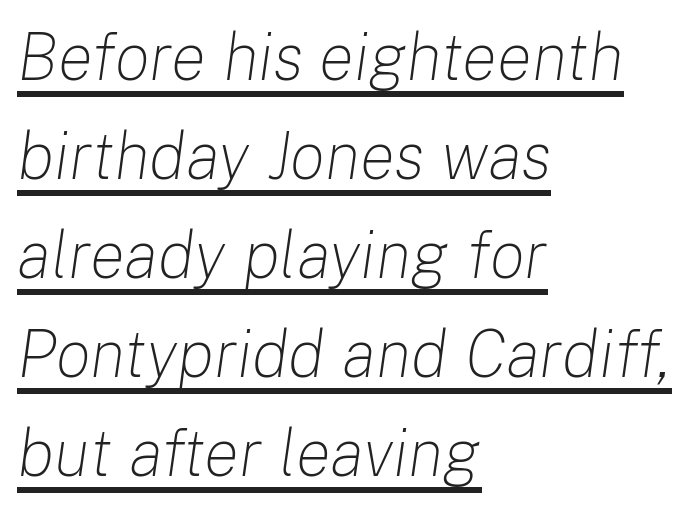
The image shows 66 px light type, italic (leaning right); set left-aligned, normal line spacing (1.5x), normal letter spacing, underlined; low stroke contrast and a medium x-height.
